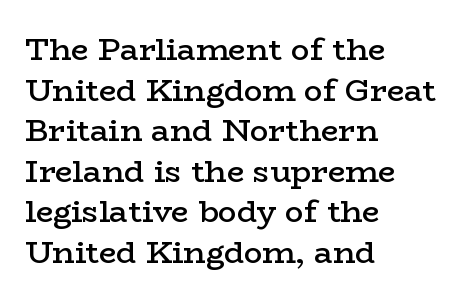
Q: Is the text bold? A: Semi-bold.
Q: Is the text italic (slanted)? A: No, it is upright.
Q: Is the typeface a serif or a sans-serif typeface? A: Serif.
Q: Is the text underlined? A: No.
Q: How is the paragraph aligned? A: Left-aligned.
Q: Is the spacing between letters normal or unusually wide? A: Normal.
Q: Is the spacing between lines tight, normal or loose? A: Normal.
Q: Width (condensed, normal, or wide)? A: Wide.
Q: Stroke contrast? A: Low.
Q: x-height? A: Medium.
Q: Monospaced? A: No.
